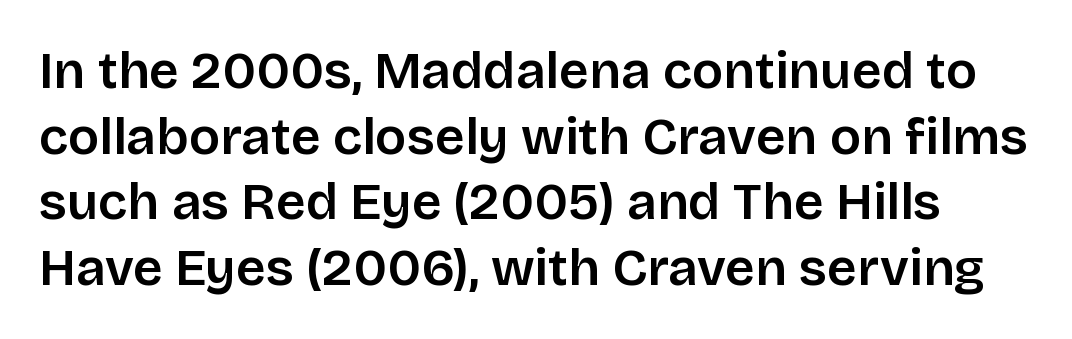
The image shows 52 px sans-serif type, upright; set normal line spacing (1.26x), normal letter spacing, not underlined; low stroke contrast and a large x-height.
